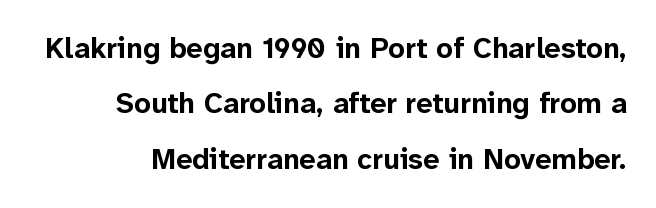
{"serif": "no", "italic": "no", "bold": "yes", "weight": "bold", "width": "normal", "stroke_contrast": "low", "x_height": "medium", "monospaced": "no", "underline": "no", "line_spacing": "loose", "line_spacing_ratio": 1.91, "letter_spacing": "normal", "letter_spacing_em": 0.0, "glyph_px": 29}
